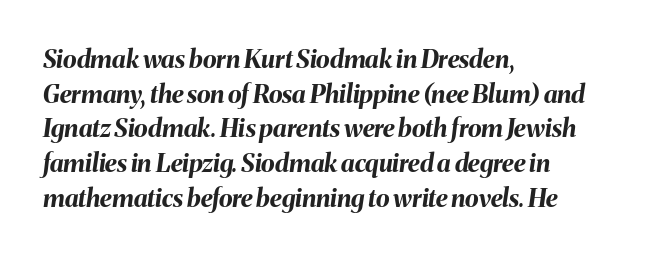
Q: Is the text bold? A: Yes.
Q: Is the text italic (slanted)? A: Yes, it leans right by about 8 degrees.
Q: Is the text underlined? A: No.
Q: How is the paragraph aligned? A: Left-aligned.
Q: Is the spacing between letters normal or unusually wide? A: Normal.
Q: Is the spacing between lines tight, normal or loose? A: Normal.
